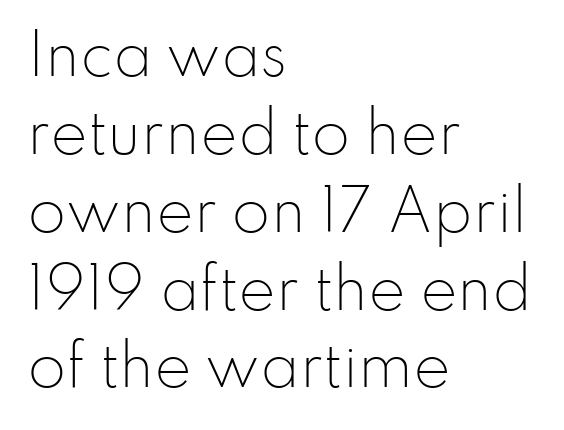
The image shows 56 px light sans-serif type, upright; set left-aligned, normal line spacing (1.39x), normal letter spacing, not underlined; low stroke contrast and a small x-height.
